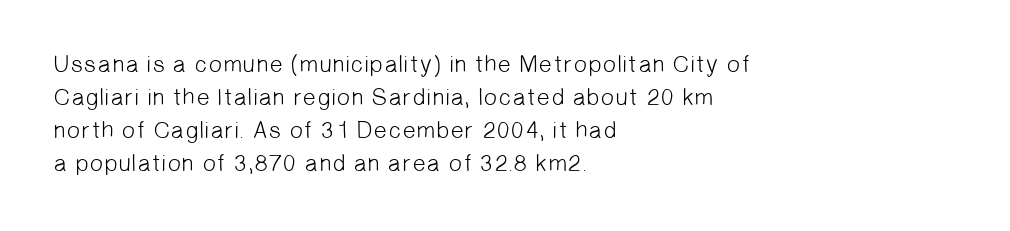
Q: Is the text bold? A: No.
Q: Is the text underlined? A: No.
Q: How is the paragraph aligned? A: Left-aligned.
Q: Is the spacing between letters normal or unusually wide? A: Normal.
Q: Is the spacing between lines tight, normal or loose? A: Normal.
